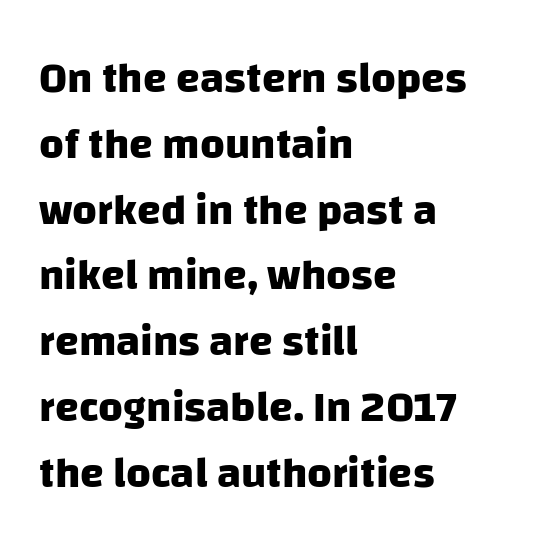
Observe the absence of serifs on each vertical stroke in this sample. This block has exactly the height ordinary leading produces. The face used here is proportionally spaced, like ordinary book or web type. Underlining? Definitely not there.
